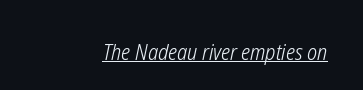
The image shows 22 px text type, italic (leaning right); set normal letter spacing, underlined.
